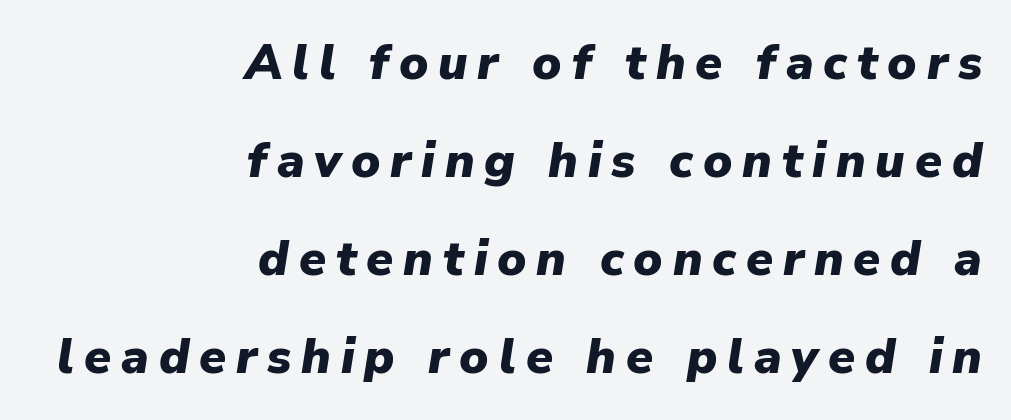
Q: Is the text bold? A: Yes.
Q: Is the text italic (slanted)? A: Yes, it leans right by about 9 degrees.
Q: Is the text underlined? A: No.
Q: How is the paragraph aligned? A: Right-aligned.
Q: Is the spacing between letters normal or unusually wide? A: Unusually wide.
Q: Is the spacing between lines tight, normal or loose? A: Loose.
Q: Width (condensed, normal, or wide)? A: Normal.
Q: Stroke contrast? A: Low.
Q: x-height? A: Medium.
Q: Monospaced? A: No.
